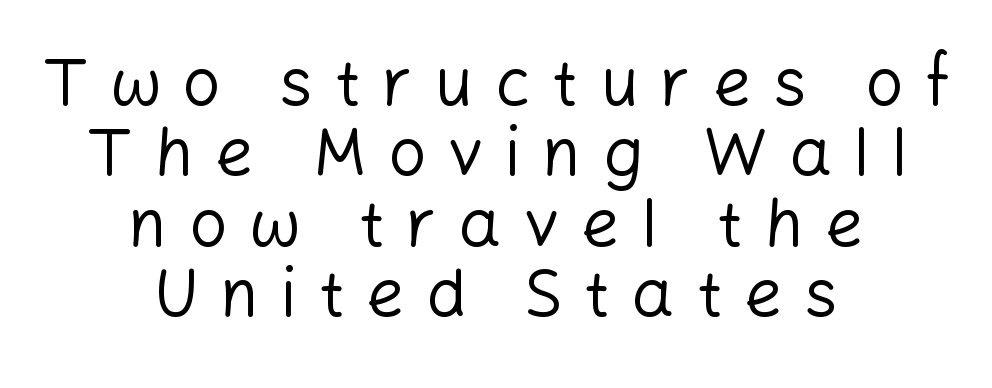
Q: Is the text bold? A: No.
Q: Is the text italic (slanted)? A: No, it is upright.
Q: Is the typeface a serif or a sans-serif typeface? A: Sans-serif.
Q: Is the text underlined? A: No.
Q: How is the paragraph aligned? A: Centered.
Q: Is the spacing between letters normal or unusually wide? A: Unusually wide.
Q: Is the spacing between lines tight, normal or loose? A: Tight.
Q: Width (condensed, normal, or wide)? A: Normal.
Q: Stroke contrast? A: Low.
Q: x-height? A: Medium.
Q: Monospaced? A: No.
